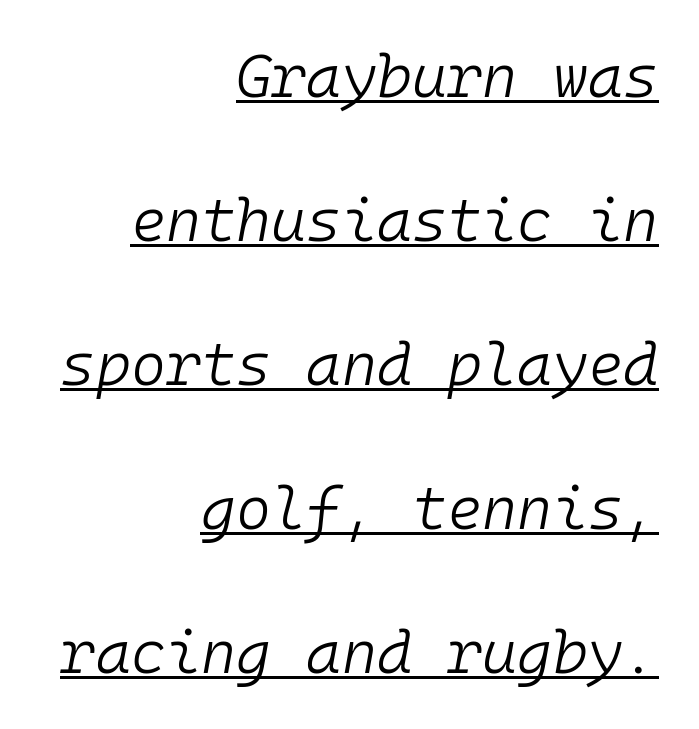
{"italic": "yes", "lean": "right", "slant_degrees": 10, "bold": "no", "weight": "light", "width": "normal", "stroke_contrast": "low", "x_height": "medium", "monospaced": "yes", "underline": "yes", "align": "right", "line_spacing": "loose", "line_spacing_ratio": 2.4, "letter_spacing": "normal", "letter_spacing_em": 0.0, "glyph_px": 60}
